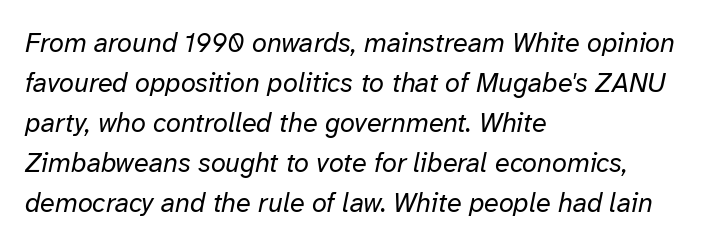
Tracking value appears to be zero — textbook default spacing. No letter is thick-stroked: the sample isn't bold. The passage shown leans; its letterforms are oblique. Every row of glyphs begins at an identical x-position on the left.
